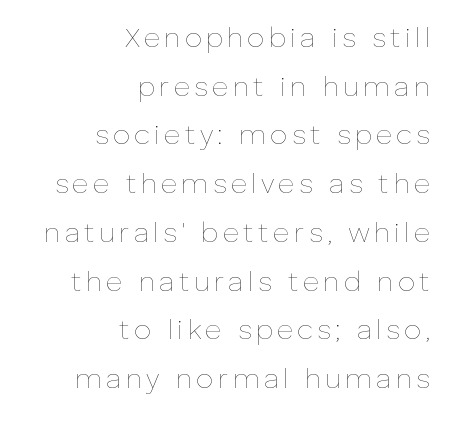
Q: Is the text bold? A: No.
Q: Is the text italic (slanted)? A: No, it is upright.
Q: Is the text underlined? A: No.
Q: How is the paragraph aligned? A: Right-aligned.
Q: Width (condensed, normal, or wide)? A: Normal.
Q: Stroke contrast? A: Low.
Q: x-height? A: Medium.
Q: Monospaced? A: No.
